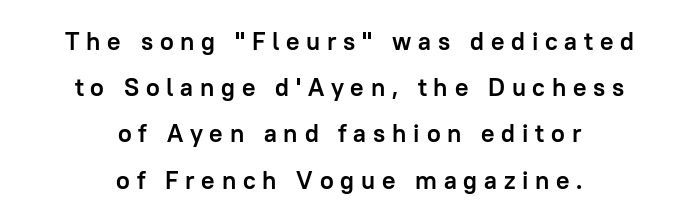
{"italic": "no", "bold": "yes", "underline": "no", "align": "center", "line_spacing_ratio": 1.85, "letter_spacing": "wide", "letter_spacing_em": 0.27, "glyph_px": 25}
